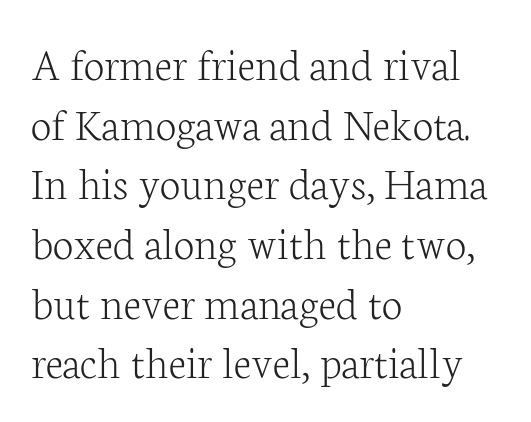
Q: Is the text bold? A: No.
Q: Is the text italic (slanted)? A: No, it is upright.
Q: Is the typeface a serif or a sans-serif typeface? A: Serif.
Q: Is the text underlined? A: No.
Q: How is the paragraph aligned? A: Left-aligned.
Q: Is the spacing between letters normal or unusually wide? A: Normal.
Q: Is the spacing between lines tight, normal or loose? A: Normal.
Q: Width (condensed, normal, or wide)? A: Normal.
Q: Stroke contrast? A: Low.
Q: x-height? A: Medium.
Q: Monospaced? A: No.
